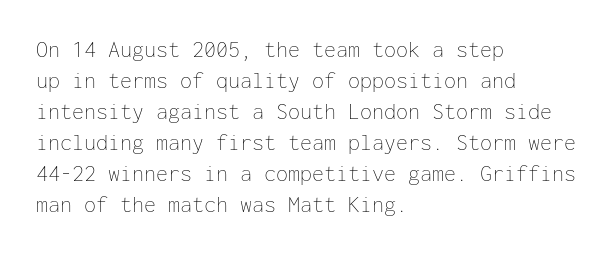
These lines keep a tight, regular rhythm from letter to letter. Notice how descenders clear the ascenders below comfortably — that's standard leading. These lines were composed using upright roman letters. One-word summary of the alignment: left. Nobody drew a line under any word here. The typesetting does not lean heavy: it is not bold.
